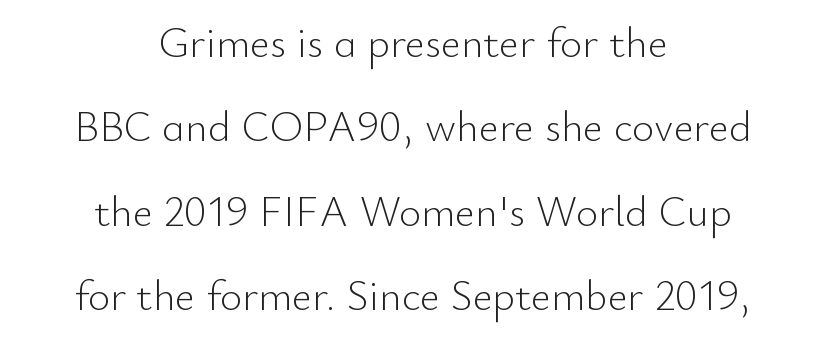
{"serif": "no", "italic": "no", "bold": "no", "weight": "light", "width": "normal", "stroke_contrast": "low", "x_height": "small", "monospaced": "no", "underline": "no", "align": "center", "line_spacing": "loose", "line_spacing_ratio": 1.96, "letter_spacing": "normal", "letter_spacing_em": 0.0, "glyph_px": 43}
